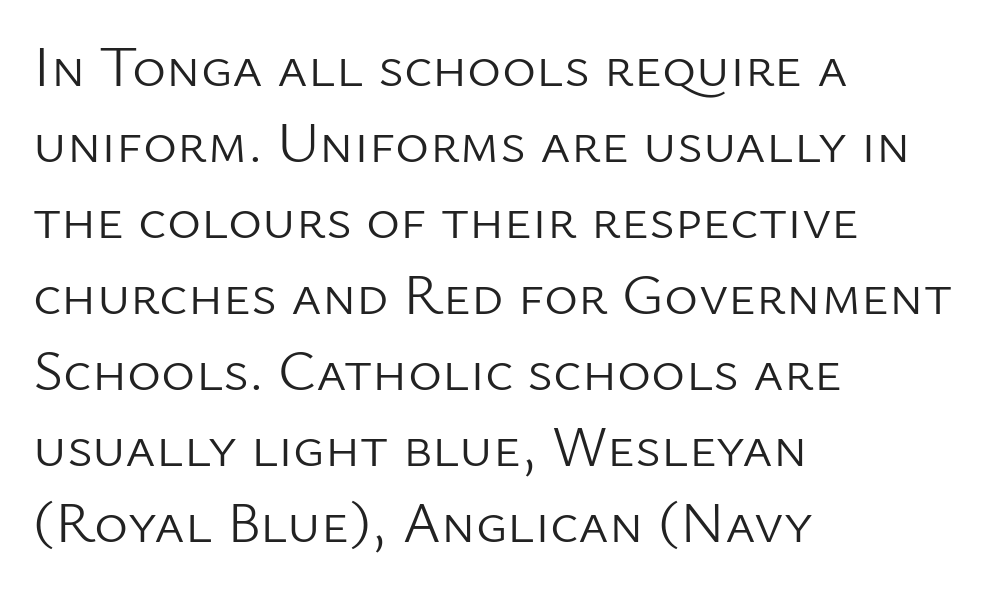
{"serif": "no", "italic": "no", "bold": "no", "weight": "light", "width": "normal", "stroke_contrast": "low", "x_height": "medium", "monospaced": "no", "underline": "no", "align": "left", "line_spacing": "normal", "line_spacing_ratio": 1.31, "letter_spacing": "normal", "letter_spacing_em": 0.0, "glyph_px": 58}
